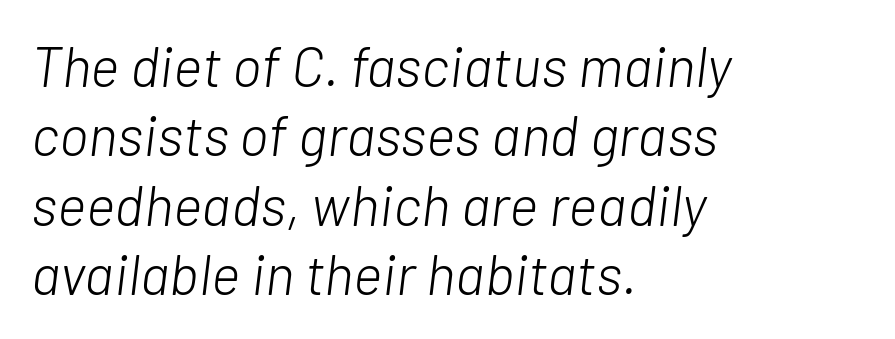
{"italic": "yes", "lean": "right", "slant_degrees": 7, "bold": "no", "weight": "light", "width": "normal", "stroke_contrast": "low", "x_height": "medium", "monospaced": "no", "underline": "no", "align": "left", "line_spacing_ratio": 1.24, "letter_spacing": "normal", "letter_spacing_em": 0.0, "glyph_px": 56}
